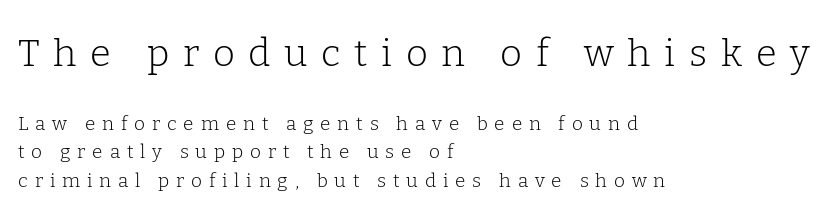
{"serif": "yes", "italic": "no", "bold": "no", "weight": "light", "width": "normal", "stroke_contrast": "low", "x_height": "medium", "monospaced": "no", "underline": "no", "align": "left", "line_spacing": "normal", "line_spacing_ratio": 1.51, "letter_spacing": "wide", "letter_spacing_em": 0.36, "larger_block": "first", "size_ratio": 2.0, "glyph_px": 38}
